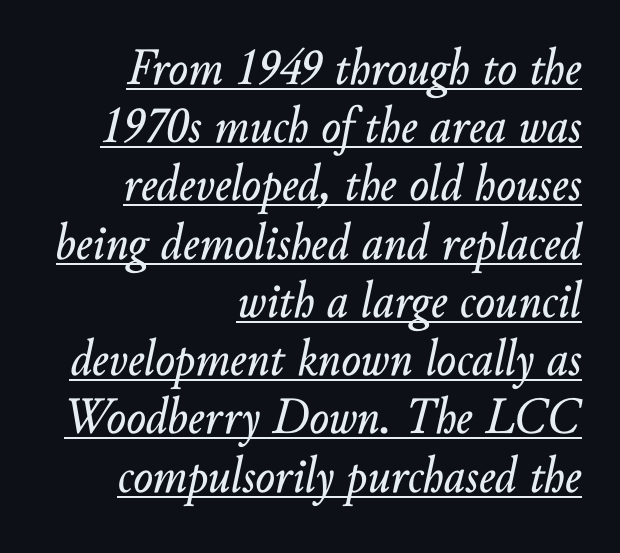
Compared with typical paragraphs, the rows here are closer together. You could not count columns in this text — the font is proportionally spaced. Would a proofreader flag this as italicized? Yes. Notice how the passage keeps a crisp vertical edge on the right only. The face used here is rendered with its standard letterfit.
